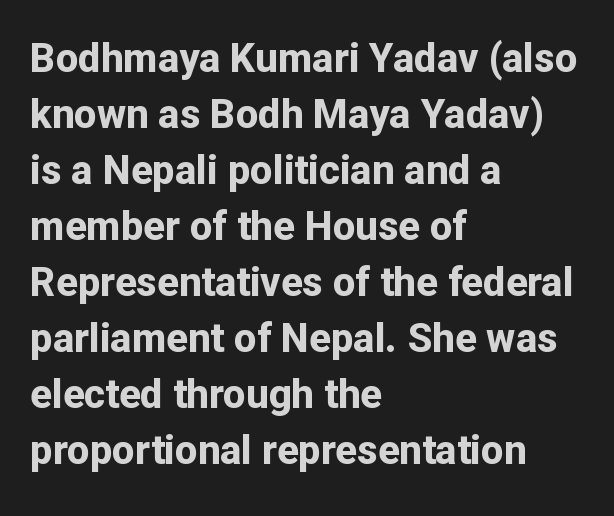
Honestly, the letter spacing is just normal — you wouldn't notice it. The font family rendered here belongs to the sans-serif group. The rendering uses natural spacing where letterforms have individual widths. When letters stand straight like this, we call the style roman or upright. Rule under the text: the space is simply empty. The text block is weighted toward the left margin, trailing off unevenly rightward.
